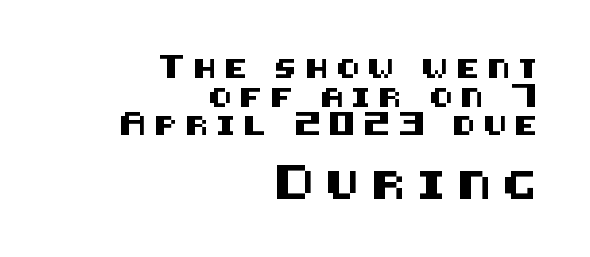
Q: Is the text italic (slanted)? A: No, it is upright.
Q: Is the typeface a serif or a sans-serif typeface? A: Sans-serif.
Q: Is the text underlined? A: No.
Q: How is the paragraph aligned? A: Right-aligned.
Q: Is the spacing between letters normal or unusually wide? A: Unusually wide.
Q: Is the spacing between lines tight, normal or loose? A: Normal.
Q: Which block of text is set in a larger size, the first (top) or the second (bottom)? A: The second (bottom) one.
Q: Width (condensed, normal, or wide)? A: Normal.
Q: Stroke contrast? A: Medium.
Q: x-height? A: Large.
